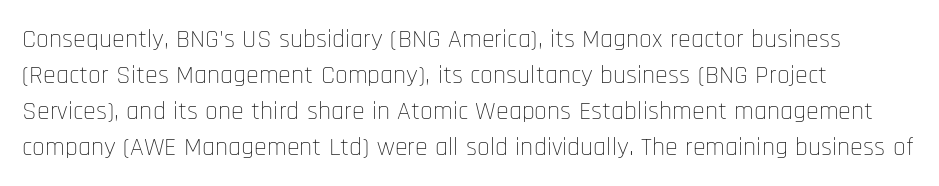
The image shows 26 px text type, upright; set left-aligned, normal line spacing (1.38x), normal letter spacing, not underlined.
